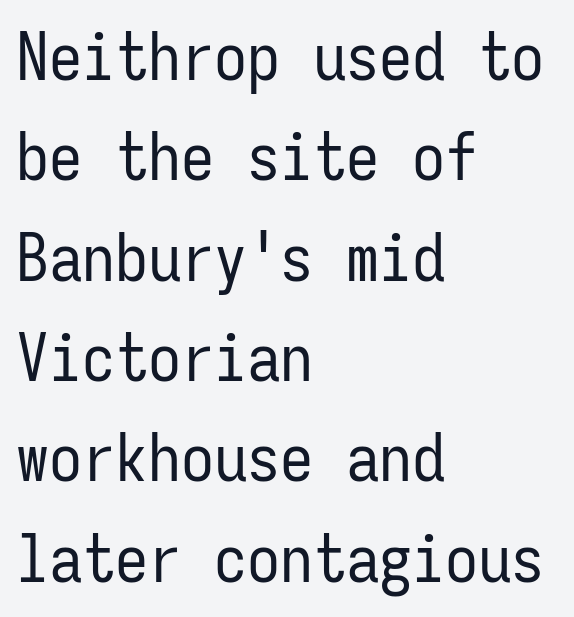
{"serif": "no", "italic": "no", "bold": "no", "weight": "regular", "width": "condensed", "stroke_contrast": "low", "x_height": "medium", "monospaced": "yes", "underline": "no", "align": "left", "line_spacing": "normal", "line_spacing_ratio": 1.52, "letter_spacing": "normal", "letter_spacing_em": 0.0, "glyph_px": 66}
